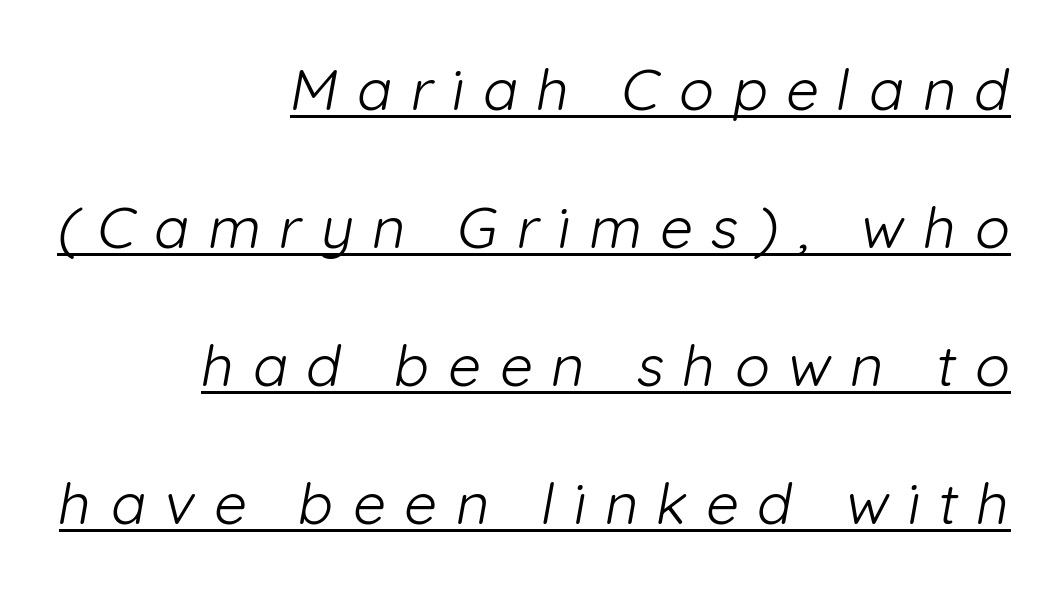
The vertical gap from one line to the next is large. Somebody hit Ctrl+U on this one — the words are underlined. No letter is thick-stroked: the sample isn't bold. Look at the tracking — it's clearly loosened, letters drifting apart. The face used here is proportionally spaced, like ordinary book or web type.
